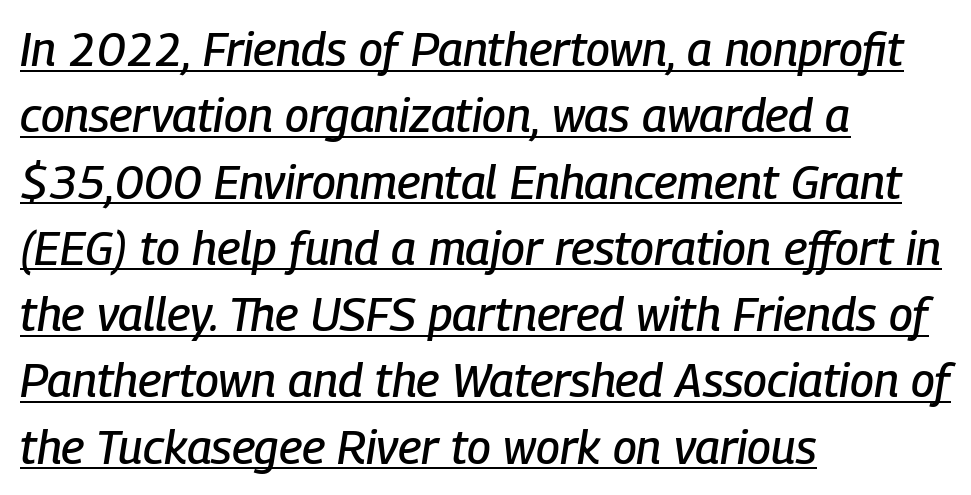
{"italic": "yes", "lean": "right", "slant_degrees": 9, "width": "condensed", "stroke_contrast": "low", "x_height": "medium", "monospaced": "no", "underline": "yes", "align": "left", "line_spacing": "normal", "line_spacing_ratio": 1.41, "letter_spacing": "normal", "letter_spacing_em": 0.0, "glyph_px": 47}
